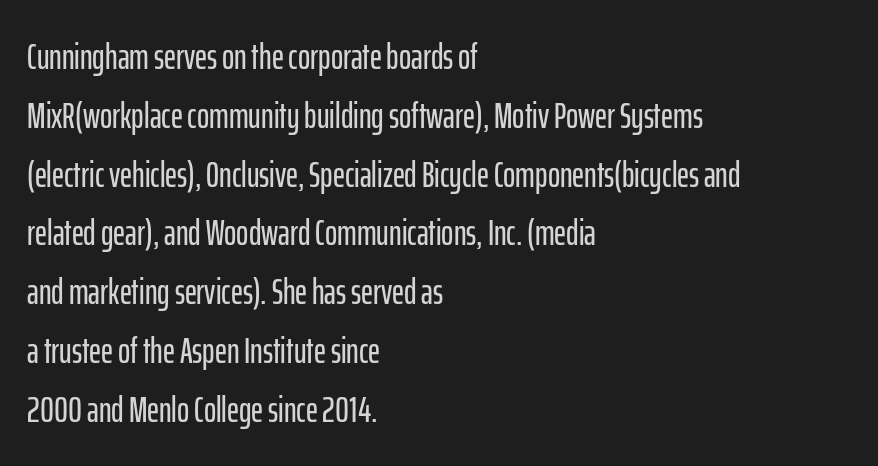
Line starts are locked; line ends wander. Character widths vary here, with narrow letters taking less room than wide ones. A clean baseline with only descenders dipping below it. Nothing unusual about the tracking: characters are spaced as the font intends. Notice how descenders clear the ascenders below comfortably — that's standard leading. Style check: upright.
